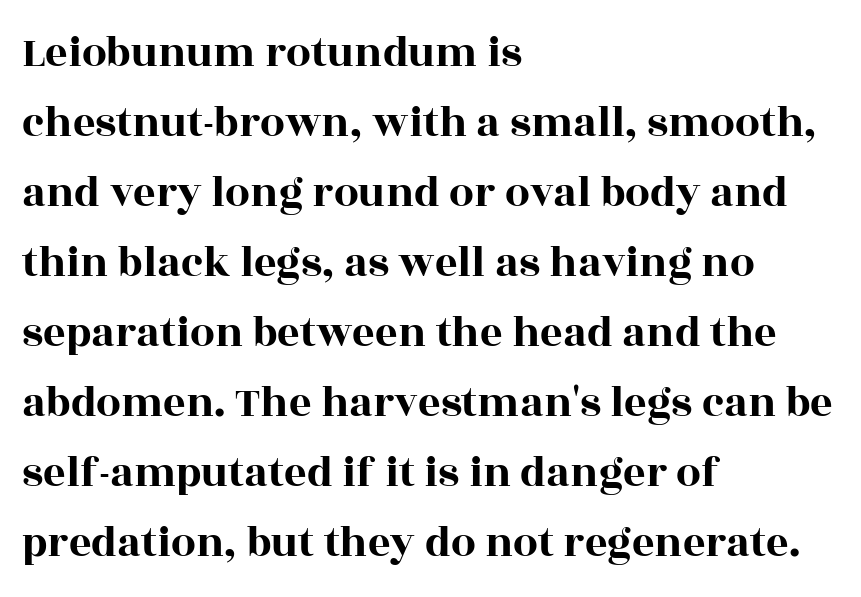
Bare-footed words on every line. The text was rendered using a seriffed face with decorative stroke endings. Is the letter spacing exaggerated? No — it looks like the ordinary default. This sample uses an upright cut, with every glyph sitting square on the baseline. Baseline-to-baseline distance is the conventional proportion of letter height. You could not count columns in this text — the font is proportionally spaced.
